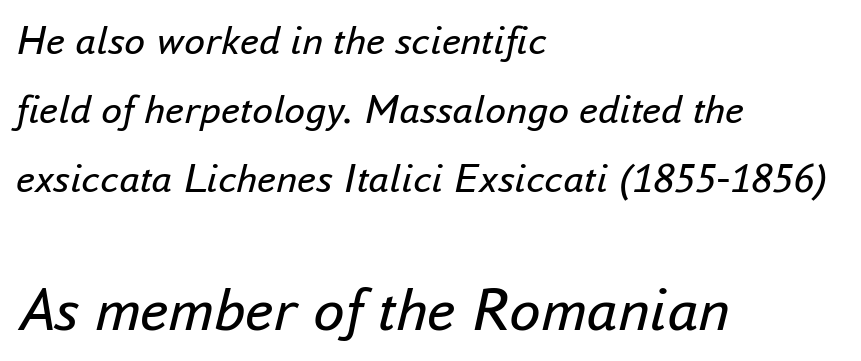
Do the characters align in a grid? No, the font is proportional. Looking at the ascenders, they clearly lean. The face used here appears at its bigger size in the lower chunk. Any mark beneath the type? The region is blank. Typeset ragged right — the left edge is the straight one.
